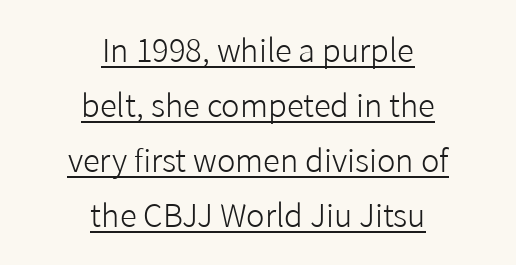
These lines were composed using upright roman letters. The specimen includes a rule beneath the text block's lines. Inter-character spacing is left at the font's built-in metrics. Neither beginnings nor endings align; midpoints do.
